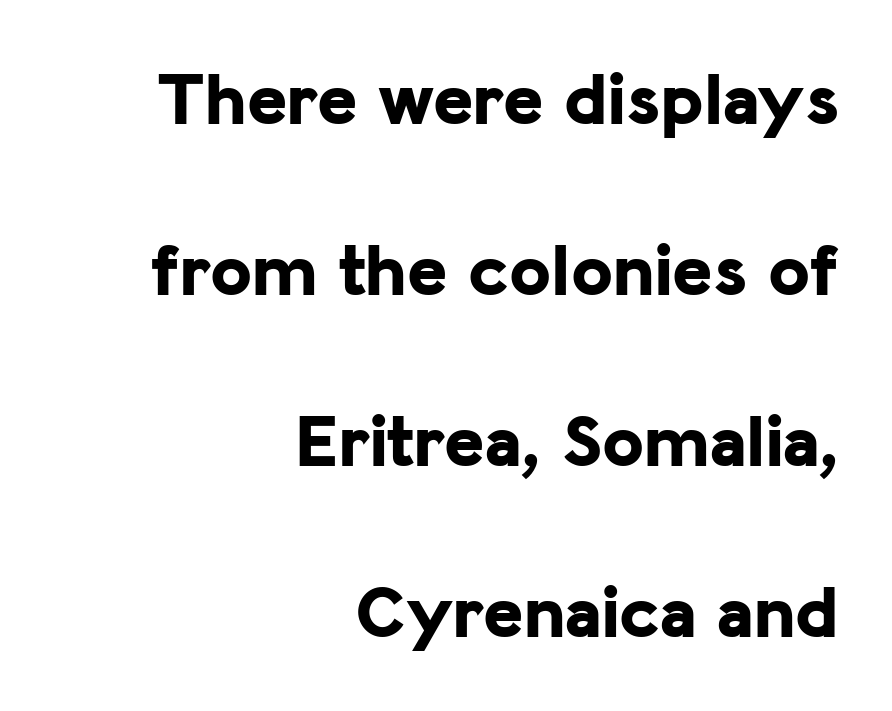
The image shows 76 px bold sans-serif type, upright; set right-aligned, loose line spacing (2.25x), normal letter spacing, not underlined; low stroke contrast and a medium x-height.
